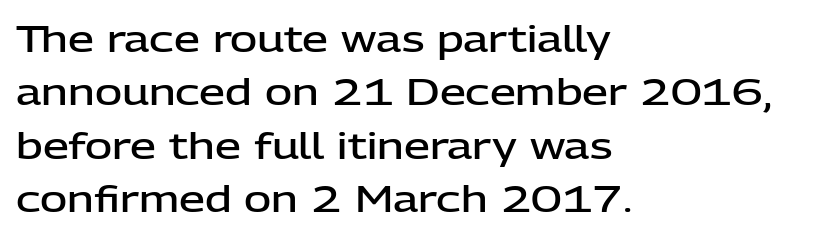
{"serif": "no", "italic": "no", "bold": "semi", "weight": "semibold", "width": "normal", "stroke_contrast": "low", "x_height": "medium", "monospaced": "no", "underline": "no", "align": "left", "line_spacing": "normal", "line_spacing_ratio": 1.44, "letter_spacing": "normal", "letter_spacing_em": 0.0, "glyph_px": 37}
